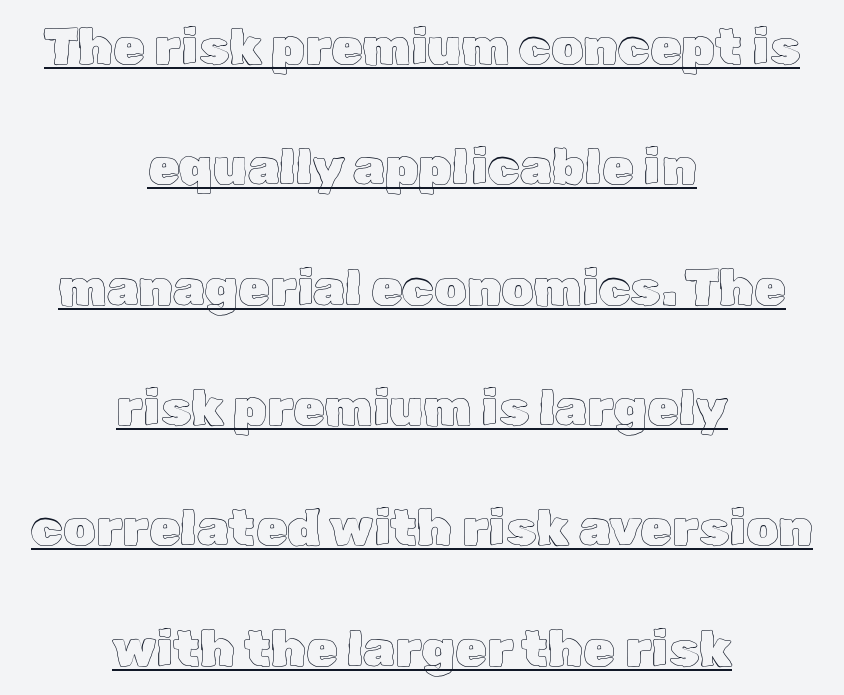
{"italic": "no", "width": "normal", "x_height": "medium", "monospaced": "no", "underline": "yes", "align": "center", "line_spacing": "loose", "line_spacing_ratio": 2.36, "letter_spacing": "normal", "letter_spacing_em": 0.0, "glyph_px": 51}
